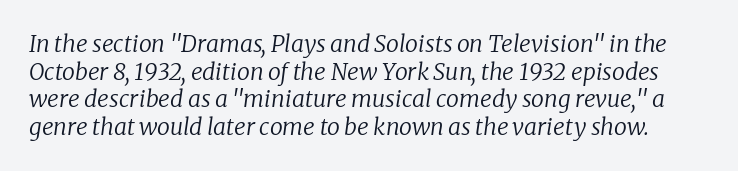
Stems here are at most as thick as an everyday book face. The letters are slanted; this is an italic face. Descenders hang freely into open space. Look at the tracking — it's just the regular setting, nothing added.
